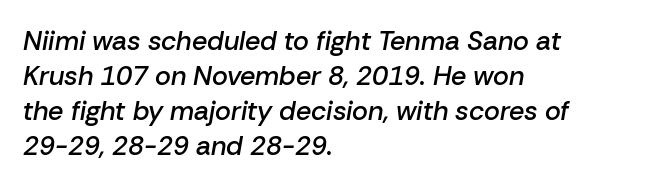
The image shows 27 px text type, italic (leaning right); set left-aligned, normal line spacing (1.3x), normal letter spacing, not underlined.
